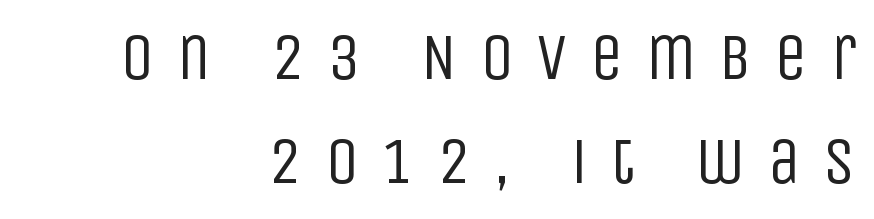
Q: Is the text bold? A: No.
Q: Is the text italic (slanted)? A: No, it is upright.
Q: Is the typeface a serif or a sans-serif typeface? A: Sans-serif.
Q: Is the text underlined? A: No.
Q: How is the paragraph aligned? A: Right-aligned.
Q: Is the spacing between letters normal or unusually wide? A: Unusually wide.
Q: Is the spacing between lines tight, normal or loose? A: Normal.
Q: Width (condensed, normal, or wide)? A: Condensed.
Q: Stroke contrast? A: Low.
Q: x-height? A: Large.
Q: Monospaced? A: No.
